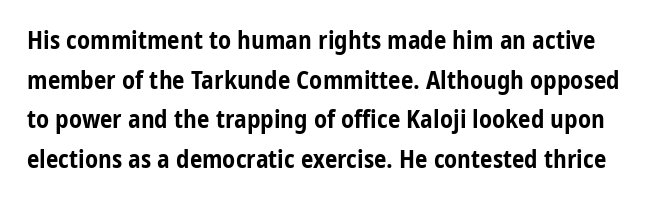
Words float on clear page, feet unadorned. The font is running at its bold setting. A typesetter would call this zero additional tracking. The type sits square on the baseline with zero lean. Rows of type keep a routine distance in the vertical direction.
